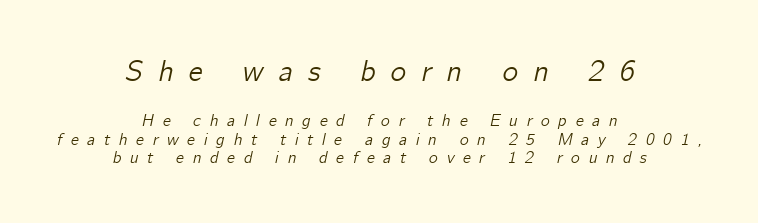
{"italic": "yes", "lean": "right", "slant_degrees": 12, "width": "normal", "stroke_contrast": "low", "x_height": "medium", "monospaced": "no", "underline": "no", "align": "center", "line_spacing": "tight", "line_spacing_ratio": 1.1, "letter_spacing": "wide", "letter_spacing_em": 0.5, "larger_block": "first", "size_ratio": 1.76, "glyph_px": 30}
